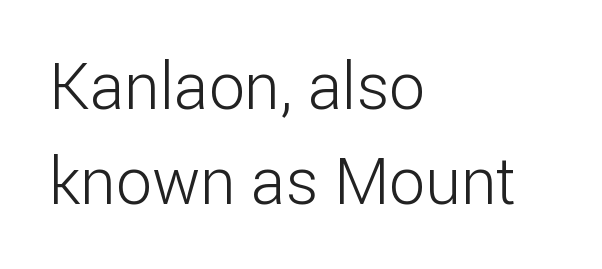
Q: Is the text bold? A: No.
Q: Is the text italic (slanted)? A: No, it is upright.
Q: Is the typeface a serif or a sans-serif typeface? A: Sans-serif.
Q: Is the text underlined? A: No.
Q: How is the paragraph aligned? A: Left-aligned.
Q: Is the spacing between letters normal or unusually wide? A: Normal.
Q: Is the spacing between lines tight, normal or loose? A: Normal.
Q: Width (condensed, normal, or wide)? A: Normal.
Q: Stroke contrast? A: Low.
Q: x-height? A: Medium.
Q: Monospaced? A: No.
